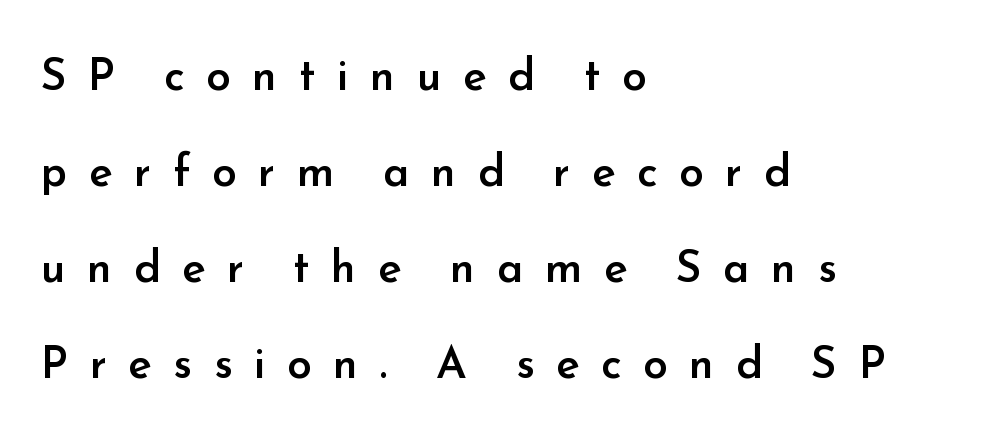
Q: Is the text bold? A: Semi-bold.
Q: Is the text italic (slanted)? A: No, it is upright.
Q: Is the typeface a serif or a sans-serif typeface? A: Sans-serif.
Q: Is the text underlined? A: No.
Q: How is the paragraph aligned? A: Left-aligned.
Q: Is the spacing between letters normal or unusually wide? A: Unusually wide.
Q: Is the spacing between lines tight, normal or loose? A: Loose.
Q: Width (condensed, normal, or wide)? A: Normal.
Q: Stroke contrast? A: Low.
Q: x-height? A: Small.
Q: Monospaced? A: No.
